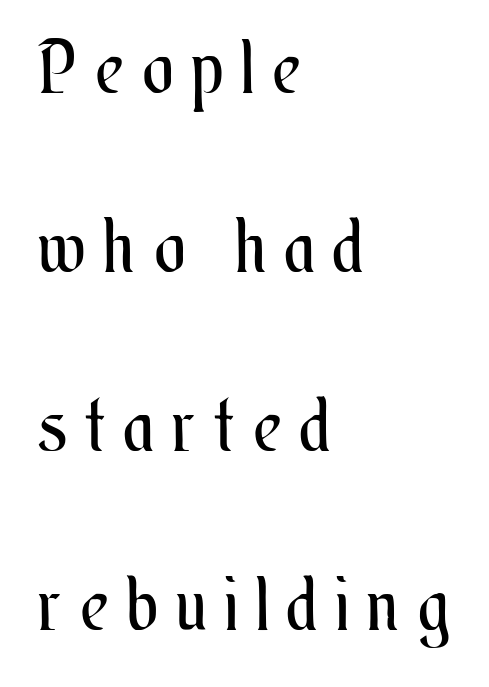
The image shows 73 px regular-weight, condensed type, upright; set left-aligned, loose line spacing (2.45x), unusually wide letter spacing (+0.26 em), not underlined; medium stroke contrast and a small x-height.
